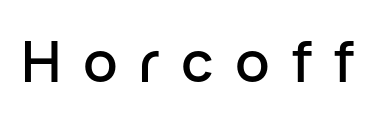
These lines have a slow, spaced-out rhythm from letter to letter. A roman cut, with each character standing at attention. Unmarked baselines from the first word to the last. Grotesque or geometric, the face here clearly has no serifs. The rendering uses natural spacing where letterforms have individual widths.
